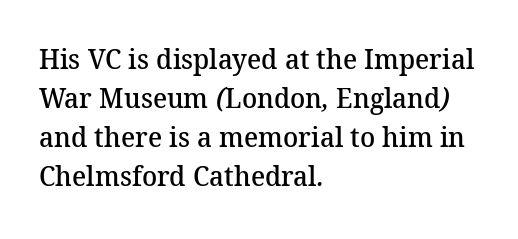
Q: Is the text bold? A: Semi-bold.
Q: Is the typeface a serif or a sans-serif typeface? A: Serif.
Q: Is the text underlined? A: No.
Q: How is the paragraph aligned? A: Left-aligned.
Q: Is the spacing between letters normal or unusually wide? A: Normal.
Q: Is the spacing between lines tight, normal or loose? A: Normal.
Q: Width (condensed, normal, or wide)? A: Normal.
Q: Stroke contrast? A: Medium.
Q: x-height? A: Medium.
Q: Monospaced? A: No.
